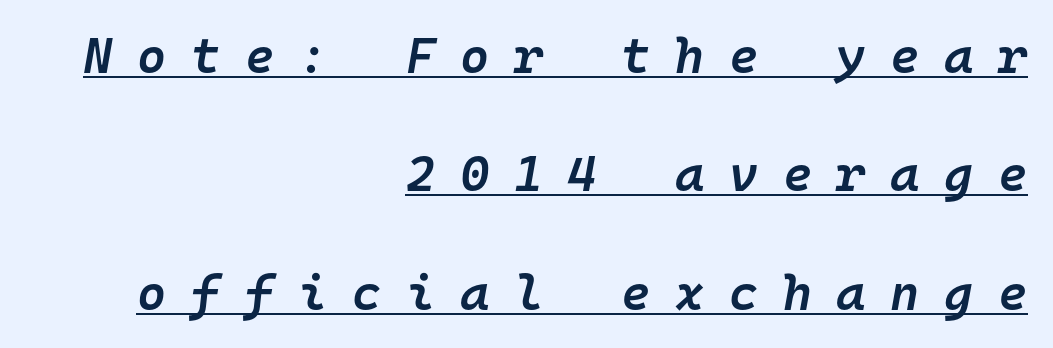
Q: Is the text bold? A: Semi-bold.
Q: Is the text italic (slanted)? A: Yes, it leans right by about 10 degrees.
Q: Is the text underlined? A: Yes.
Q: How is the paragraph aligned? A: Right-aligned.
Q: Is the spacing between letters normal or unusually wide? A: Unusually wide.
Q: Is the spacing between lines tight, normal or loose? A: Loose.
Q: Width (condensed, normal, or wide)? A: Normal.
Q: Stroke contrast? A: Low.
Q: x-height? A: Medium.
Q: Monospaced? A: Yes.
